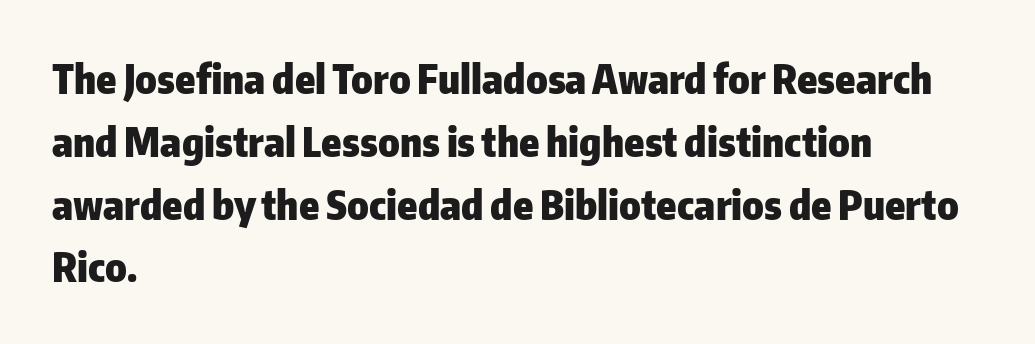
Heavy, bold letterforms. A student would call this left alignment; a typographer would say flush left, rag right. Check under the words: just untouched page. The typeface chosen for these lines omits serifs. A typesetter would call this proportional, since set widths differ per character.
